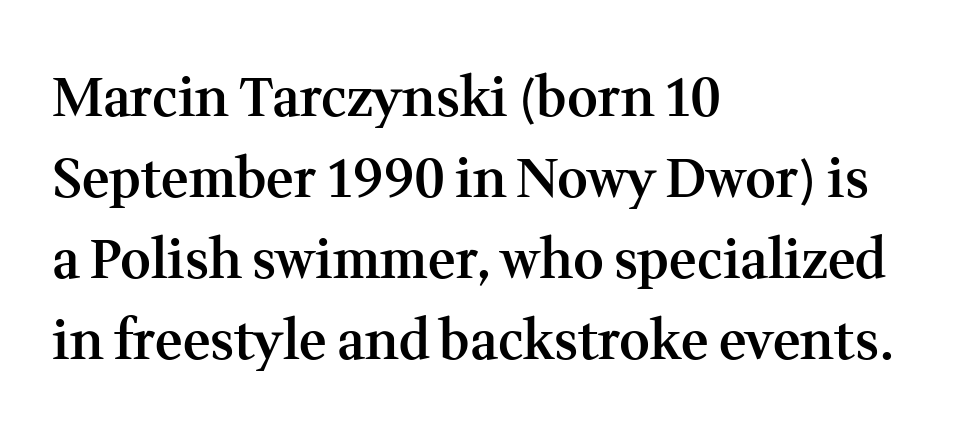
{"serif": "yes", "italic": "no", "bold": "semi", "weight": "semibold", "width": "normal", "stroke_contrast": "medium", "x_height": "medium", "monospaced": "no", "underline": "no", "align": "left", "line_spacing": "normal", "line_spacing_ratio": 1.53, "letter_spacing": "normal", "letter_spacing_em": 0.0, "glyph_px": 53}
